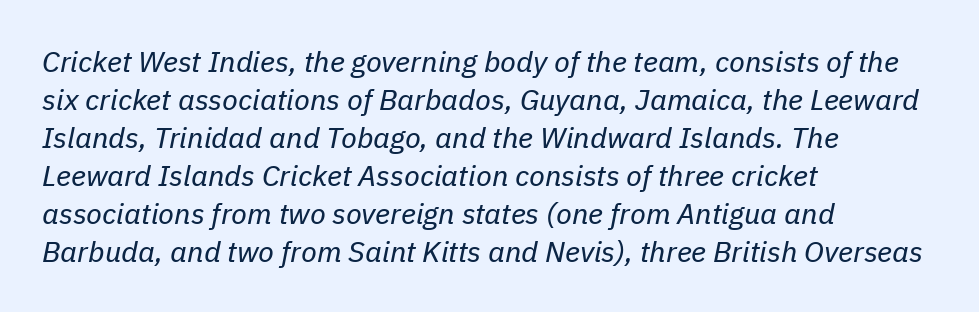
Style check: oblique. Compared with typical paragraphs, the rows here are spaced about the same. Notice how the passage keeps a crisp vertical edge on the left only. Think of a printed novel: that variable character pitch is what you see here. Standard letterfit; no display-style spreading of the glyphs. Check the space under the baseline: it is left empty.
